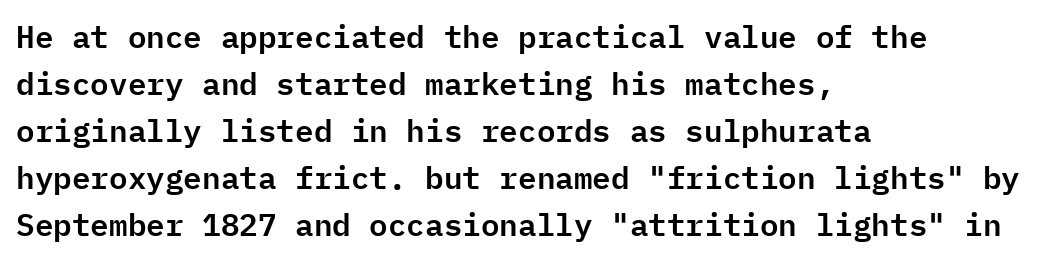
{"serif": "no", "italic": "no", "width": "normal", "stroke_contrast": "low", "x_height": "medium", "monospaced": "yes", "underline": "no", "align": "left", "line_spacing": "normal", "line_spacing_ratio": 1.52, "letter_spacing": "normal", "letter_spacing_em": 0.0, "glyph_px": 31}
